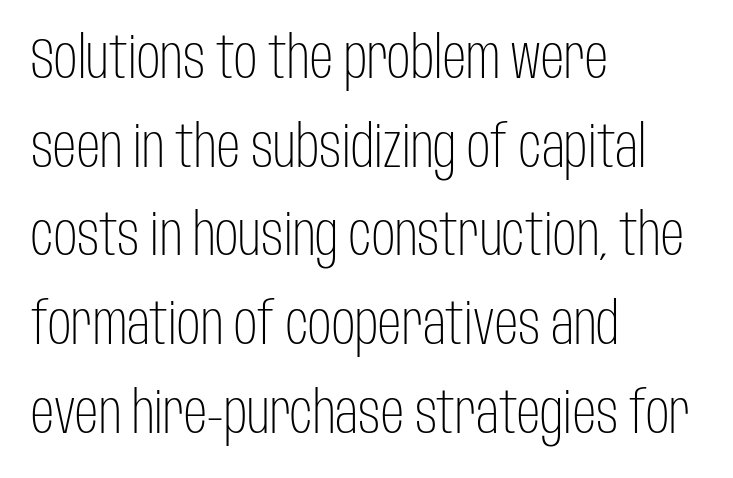
The image shows 58 px light, condensed sans-serif type, upright; set left-aligned, normal line spacing (1.53x), normal letter spacing, not underlined; low stroke contrast and a large x-height.
